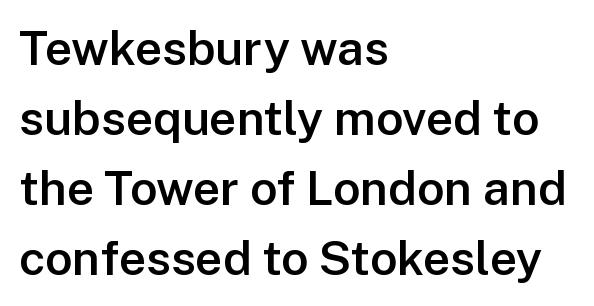
{"serif": "no", "italic": "no", "bold": "semi", "weight": "semibold", "width": "normal", "stroke_contrast": "low", "x_height": "medium", "monospaced": "no", "underline": "no", "align": "left", "line_spacing": "normal", "line_spacing_ratio": 1.46, "letter_spacing": "normal", "letter_spacing_em": 0.0, "glyph_px": 48}
